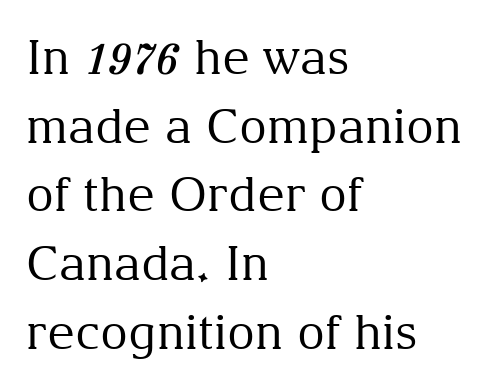
{"serif": "yes", "italic": "no", "bold": "no", "weight": "regular", "width": "normal", "stroke_contrast": "medium", "x_height": "medium", "monospaced": "no", "underline": "no", "align": "left", "line_spacing": "normal", "line_spacing_ratio": 1.43, "letter_spacing": "normal", "letter_spacing_em": 0.0, "glyph_px": 48}
